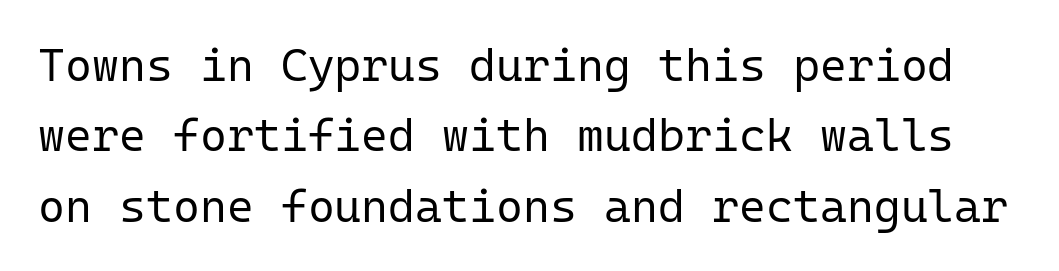
The image shows 46 px regular-weight sans-serif type, upright, monospaced; set normal line spacing (1.53x), normal letter spacing, not underlined; low stroke contrast and a medium x-height.
